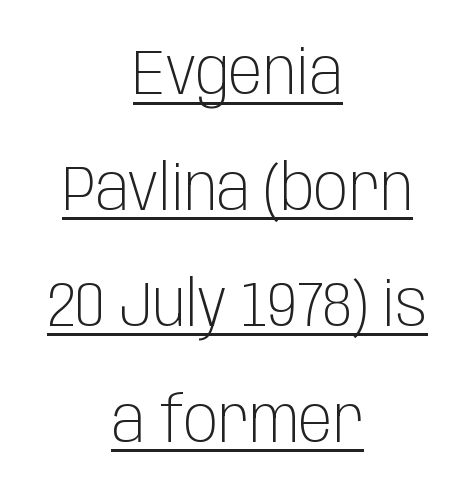
{"serif": "no", "italic": "no", "bold": "no", "weight": "light", "width": "condensed", "stroke_contrast": "low", "x_height": "large", "monospaced": "no", "underline": "yes", "align": "center", "line_spacing_ratio": 1.84, "letter_spacing": "normal", "letter_spacing_em": 0.0, "glyph_px": 63}
